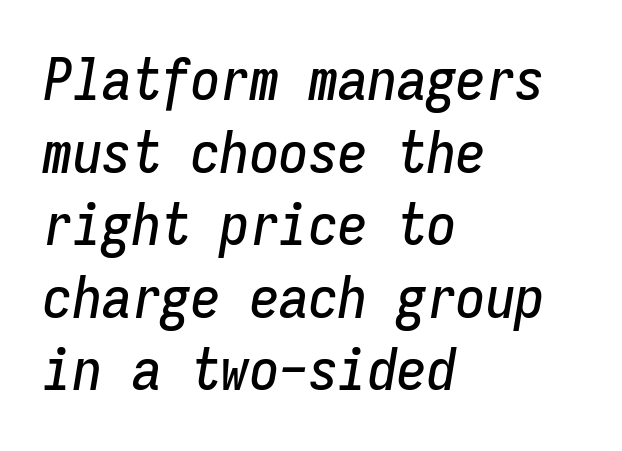
Only glyphs here, with clear space below each row. Do the characters align in a grid? Yes, the font is monospaced. If you drew a line through each stem, it would be angled. The letterforms sit shoulder to shoulder at normal distance. Teacher's note: observe the even left margin — that is flush-left alignment.
